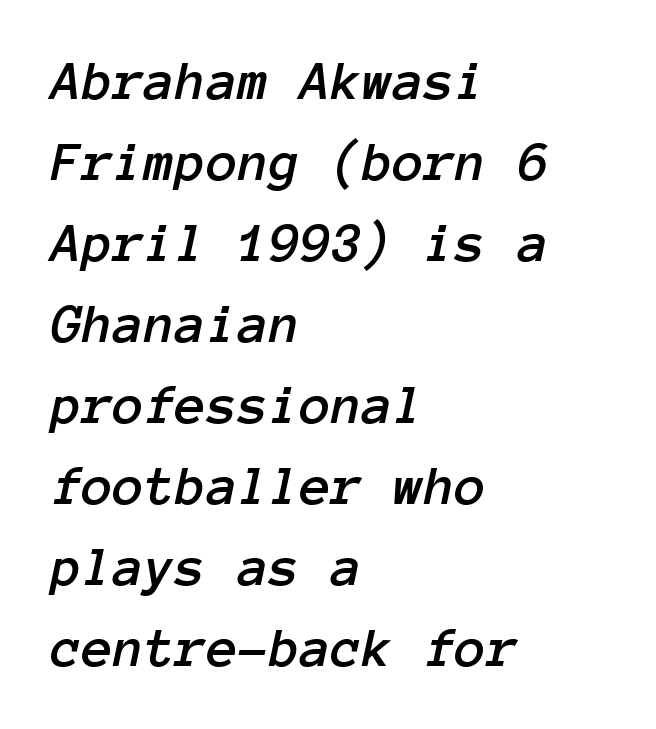
Is there much room between lines? A standard amount, neither cramped nor airy. Honestly, there is no underline to notice here at all. The rendering keeps characters at their native spacing. Monospaced: the letters line up in strict vertical columns. The setting favours the left margin, as ordinary paragraphs usually do. There's an unmistakable incline to the writing here.
